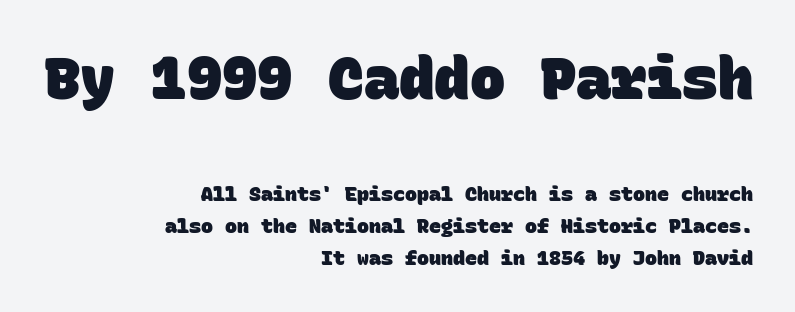
{"serif": "no", "bold": "yes", "weight": "heavy", "width": "normal", "stroke_contrast": "low", "x_height": "large", "monospaced": "yes", "underline": "no", "align": "right", "line_spacing": "normal", "line_spacing_ratio": 1.58, "letter_spacing": "normal", "letter_spacing_em": 0.0, "larger_block": "first", "size_ratio": 2.95, "glyph_px": 59}
